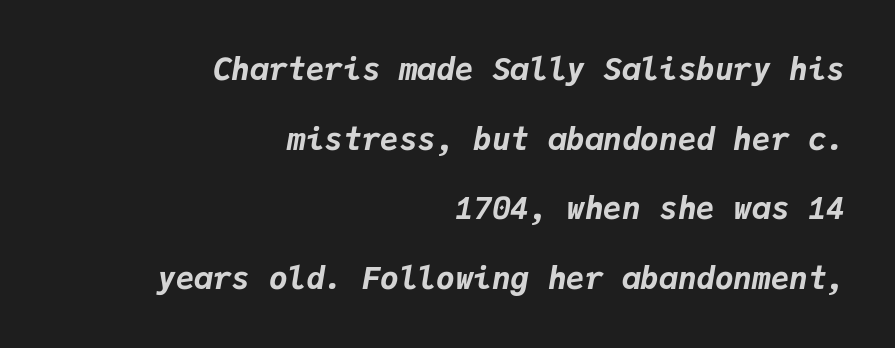
The image shows 31 px bold type, italic (leaning right), monospaced; set right-aligned, loose line spacing (2.25x), normal letter spacing, not underlined; low stroke contrast and a medium x-height.
